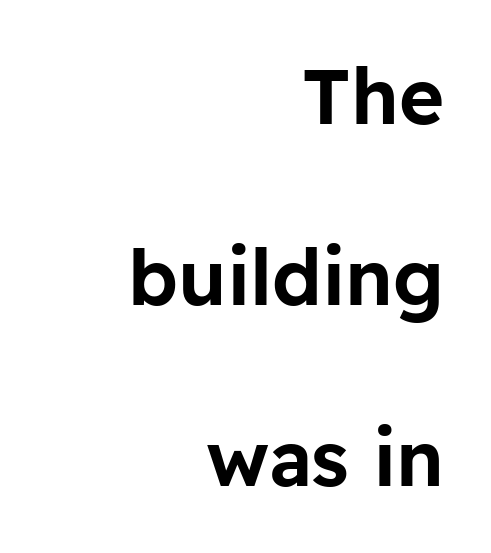
This block would shrink considerably if given ordinary leading; it's expanded now. Short note: letters normally spaced. Observe the absence of serifs on each vertical stroke in this sample. A student would call this right alignment; a typographer would say flush right, rag left.
